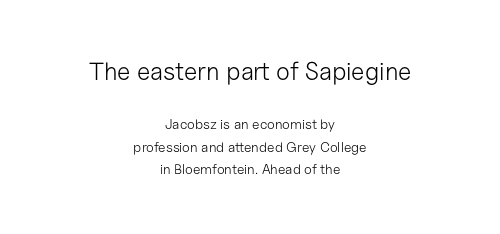
Q: Is the text bold? A: No.
Q: Is the text italic (slanted)? A: No, it is upright.
Q: Is the text underlined? A: No.
Q: How is the paragraph aligned? A: Centered.
Q: Is the spacing between letters normal or unusually wide? A: Normal.
Q: Is the spacing between lines tight, normal or loose? A: Normal.
Q: Which block of text is set in a larger size, the first (top) or the second (bottom)? A: The first (top) one.
